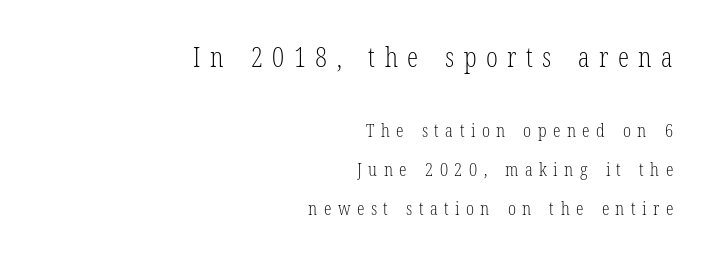
{"serif": "yes", "italic": "no", "bold": "no", "weight": "light", "width": "condensed", "stroke_contrast": "low", "x_height": "medium", "monospaced": "no", "underline": "no", "align": "right", "line_spacing": "loose", "line_spacing_ratio": 2.05, "letter_spacing": "wide", "letter_spacing_em": 0.34, "larger_block": "first", "size_ratio": 1.47, "glyph_px": 28}
